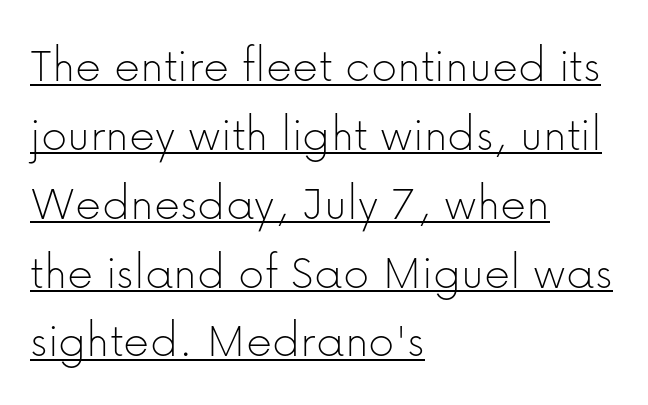
Nothing unusual about the tracking: characters are spaced as the font intends. Check where the strokes stop: nothing finishes them off — pure sans. Students, observe the line beneath the letters — that is underlining. Notice how descenders clear the ascenders below comfortably — that's standard leading. The paragraph shown leans on its left margin. Stem width sits at or under what a default text font uses.
